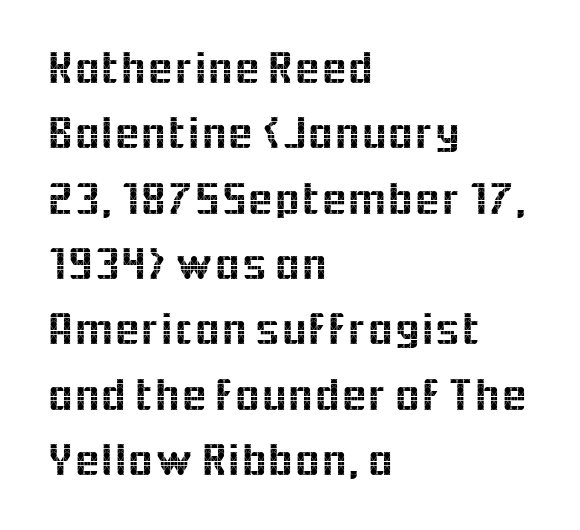
The image shows 47 px sans-serif type, upright; set left-aligned, normal line spacing (1.39x), normal letter spacing, not underlined; a medium x-height.
